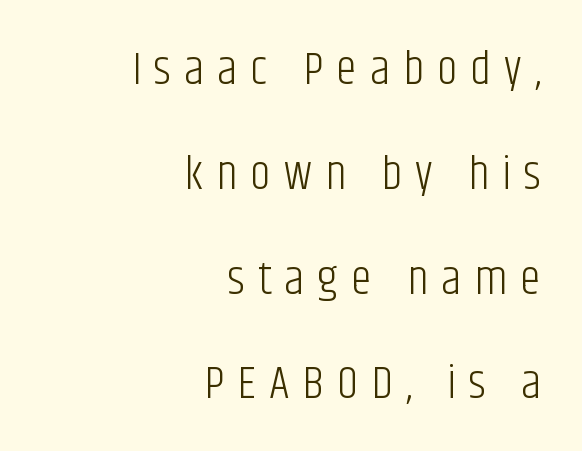
{"serif": "no", "italic": "no", "bold": "no", "weight": "light", "width": "condensed", "stroke_contrast": "low", "x_height": "large", "monospaced": "no", "underline": "no", "align": "right", "line_spacing": "loose", "line_spacing_ratio": 2.23, "letter_spacing": "wide", "letter_spacing_em": 0.28, "glyph_px": 47}
